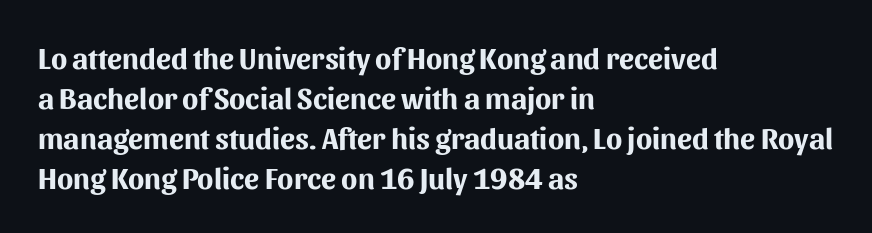
Q: Is the text bold? A: Yes.
Q: Is the text italic (slanted)? A: No, it is upright.
Q: Is the typeface a serif or a sans-serif typeface? A: Sans-serif.
Q: Is the text underlined? A: No.
Q: How is the paragraph aligned? A: Left-aligned.
Q: Is the spacing between letters normal or unusually wide? A: Normal.
Q: Is the spacing between lines tight, normal or loose? A: Normal.
Q: Width (condensed, normal, or wide)? A: Normal.
Q: Stroke contrast? A: Medium.
Q: x-height? A: Medium.
Q: Monospaced? A: No.
